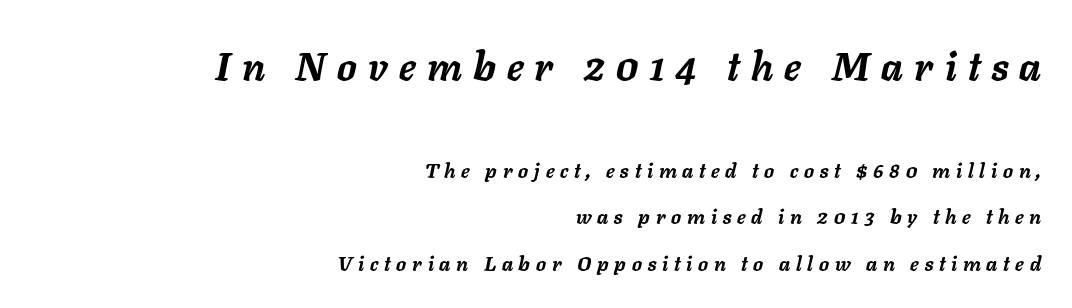
Q: Is the text bold? A: Yes.
Q: Is the text italic (slanted)? A: Yes, it leans right by about 11 degrees.
Q: Is the text underlined? A: No.
Q: How is the paragraph aligned? A: Right-aligned.
Q: Is the spacing between letters normal or unusually wide? A: Unusually wide.
Q: Is the spacing between lines tight, normal or loose? A: Loose.
Q: Which block of text is set in a larger size, the first (top) or the second (bottom)? A: The first (top) one.
Q: Width (condensed, normal, or wide)? A: Normal.
Q: Stroke contrast? A: Low.
Q: x-height? A: Medium.
Q: Monospaced? A: No.
